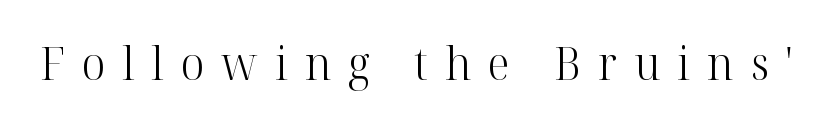
{"serif": "yes", "italic": "no", "bold": "no", "weight": "light", "width": "normal", "stroke_contrast": "high", "x_height": "medium", "monospaced": "no", "underline": "no", "letter_spacing": "wide", "letter_spacing_em": 0.37, "glyph_px": 46}
